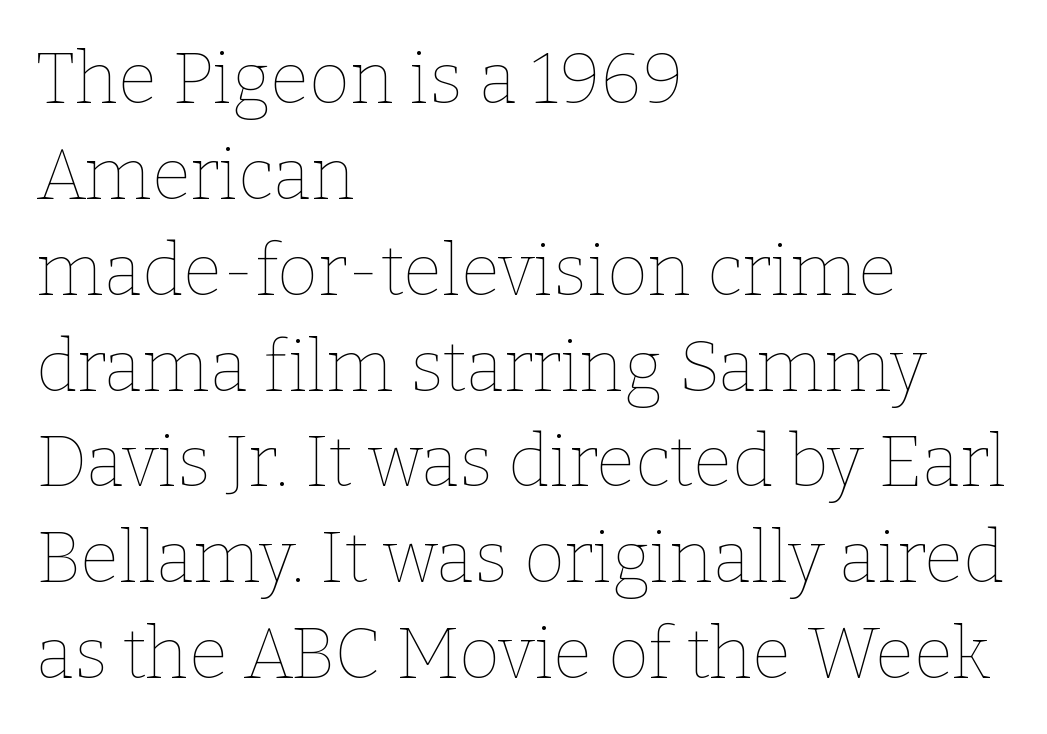
{"italic": "no", "bold": "no", "weight": "thin", "width": "normal", "stroke_contrast": "low", "x_height": "medium", "monospaced": "no", "underline": "no", "align": "left", "line_spacing": "normal", "line_spacing_ratio": 1.35, "letter_spacing": "normal", "letter_spacing_em": 0.0, "glyph_px": 71}
